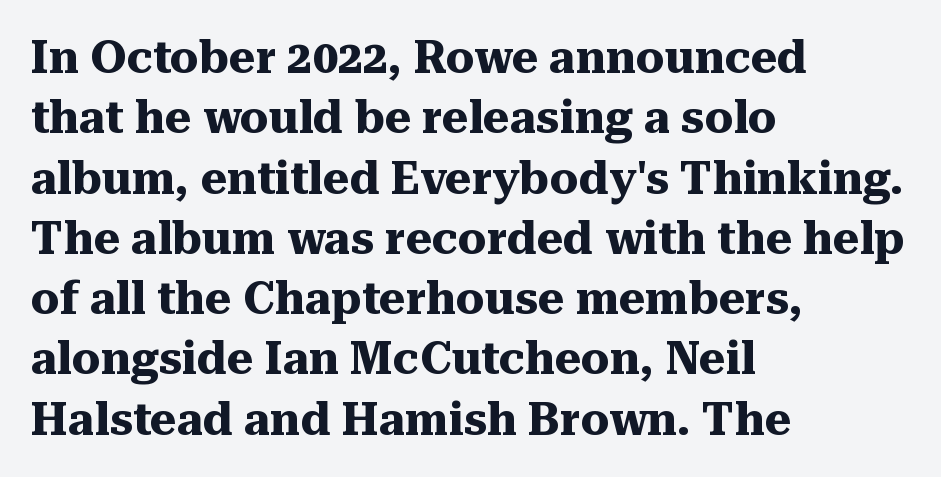
Q: Is the text bold? A: Yes.
Q: Is the text italic (slanted)? A: No, it is upright.
Q: Is the typeface a serif or a sans-serif typeface? A: Serif.
Q: Is the text underlined? A: No.
Q: How is the paragraph aligned? A: Left-aligned.
Q: Is the spacing between letters normal or unusually wide? A: Normal.
Q: Is the spacing between lines tight, normal or loose? A: Normal.
Q: Width (condensed, normal, or wide)? A: Normal.
Q: Stroke contrast? A: Medium.
Q: x-height? A: Medium.
Q: Monospaced? A: No.
